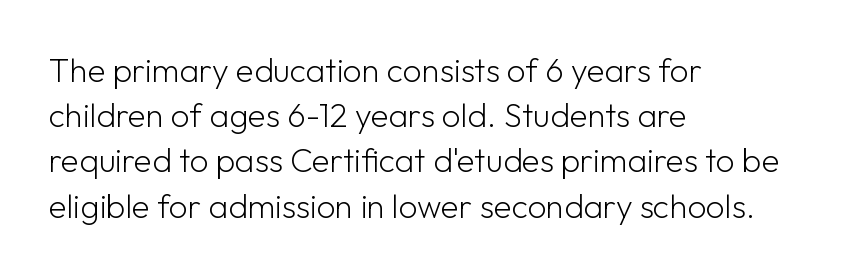
The image shows 33 px light sans-serif type, upright; set left-aligned, normal line spacing (1.37x), normal letter spacing, not underlined; low stroke contrast and a medium x-height.
